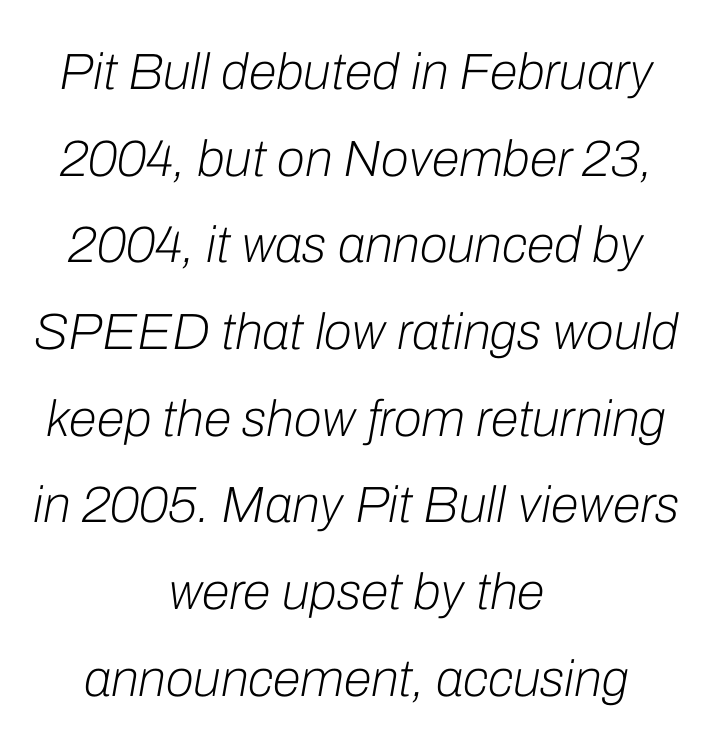
A typesetter would call this proportional, since set widths differ per character. The rendering positions every line midway between the sides. The specimen reads as italic at a glance. Quick note: underline off.
